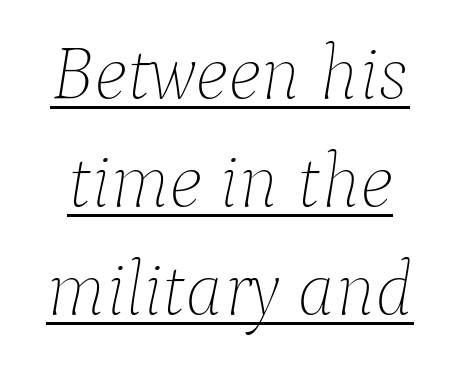
Q: Is the text bold? A: No.
Q: Is the text italic (slanted)? A: Yes, it leans right by about 9 degrees.
Q: Is the text underlined? A: Yes.
Q: Is the spacing between letters normal or unusually wide? A: Normal.
Q: Is the spacing between lines tight, normal or loose? A: Normal.
Q: Width (condensed, normal, or wide)? A: Normal.
Q: Stroke contrast? A: Low.
Q: x-height? A: Medium.
Q: Monospaced? A: No.
